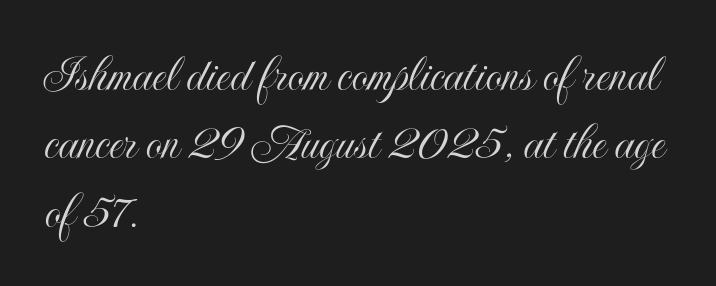
The image shows 53 px condensed type; set left-aligned, normal line spacing (1.29x), normal letter spacing, not underlined; a small x-height.
